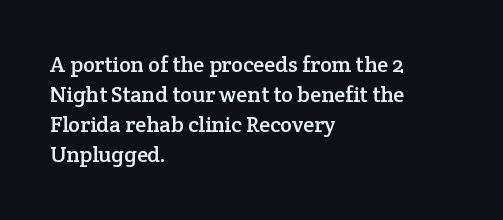
The lettering stays uniformly vertical, giving the passage a roman look. The text block is weighted toward the left margin, trailing off unevenly rightward. A typesetter would call this zero additional tracking. Evenly set lines give the paragraph a standard silhouette.
